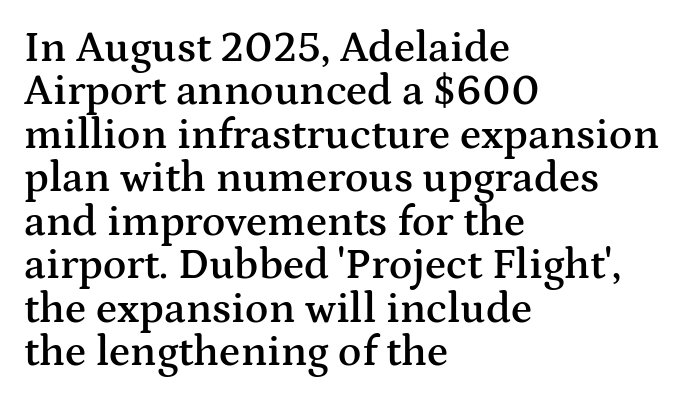
Tightly led — the rows are bunched. The rendering anchors every line to the left-hand side. The zone under the glyphs is completely vacant. The passage shown has conventional tracking throughout.
